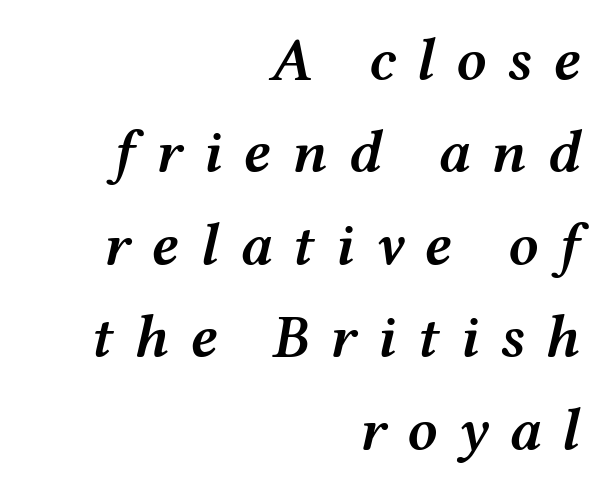
The image shows 60 px semibold, wide type, italic (leaning right); set right-aligned, normal line spacing (1.54x), unusually wide letter spacing (+0.34 em), not underlined; medium stroke contrast and a medium x-height.
